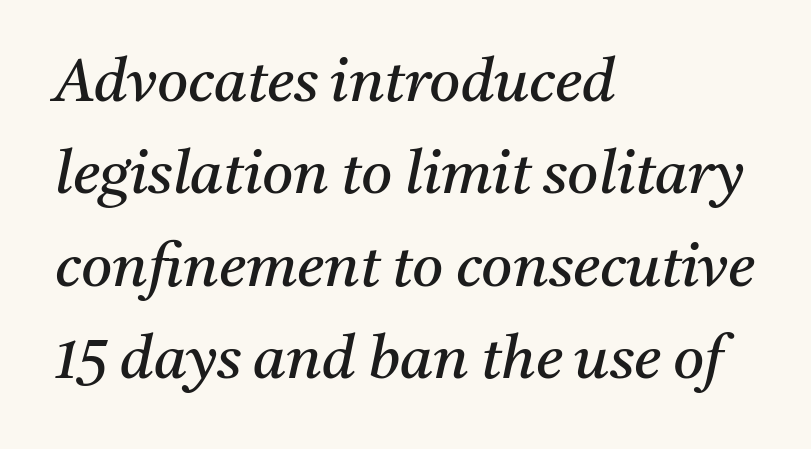
Q: Is the text bold? A: No.
Q: Is the text italic (slanted)? A: Yes, it leans right by about 11 degrees.
Q: Is the typeface a serif or a sans-serif typeface? A: Serif.
Q: Is the text underlined? A: No.
Q: How is the paragraph aligned? A: Left-aligned.
Q: Is the spacing between letters normal or unusually wide? A: Normal.
Q: Is the spacing between lines tight, normal or loose? A: Normal.
Q: Width (condensed, normal, or wide)? A: Normal.
Q: Stroke contrast? A: Medium.
Q: x-height? A: Medium.
Q: Monospaced? A: No.
